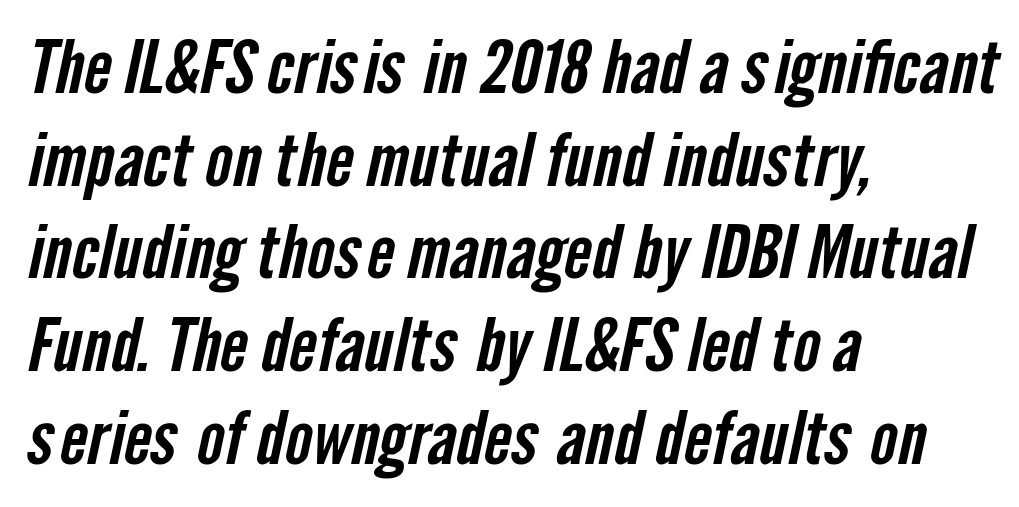
The image shows 73 px condensed sans-serif type; set left-aligned, normal line spacing (1.27x), normal letter spacing, not underlined; low stroke contrast and a medium x-height.
